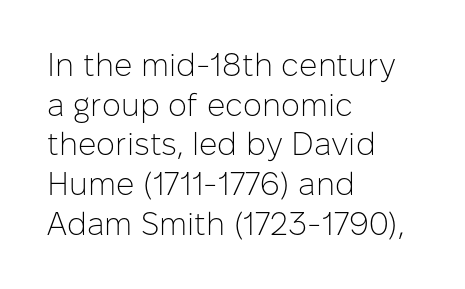
Q: Is the text bold? A: No.
Q: Is the text italic (slanted)? A: No, it is upright.
Q: Is the typeface a serif or a sans-serif typeface? A: Sans-serif.
Q: Is the text underlined? A: No.
Q: How is the paragraph aligned? A: Left-aligned.
Q: Is the spacing between letters normal or unusually wide? A: Normal.
Q: Width (condensed, normal, or wide)? A: Normal.
Q: Stroke contrast? A: Low.
Q: x-height? A: Medium.
Q: Monospaced? A: No.
